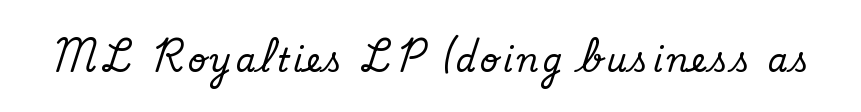
The image shows 32 px regular-weight sans-serif type; set not underlined; low stroke contrast and a small x-height.
